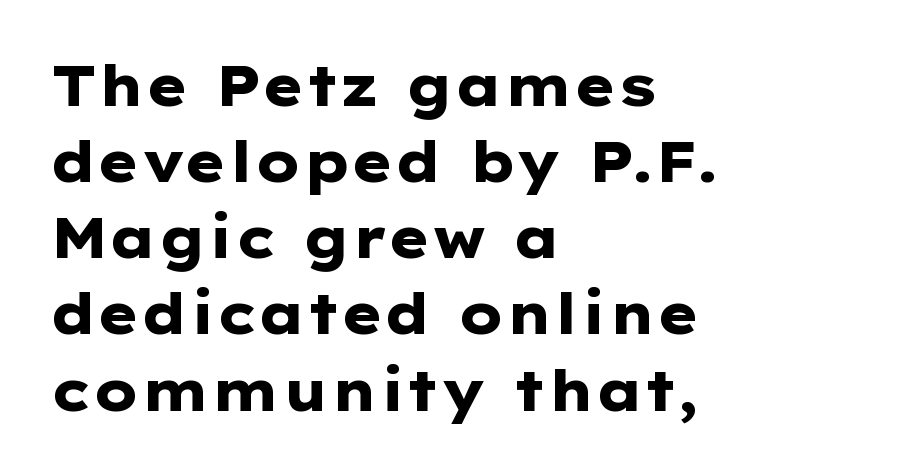
{"serif": "no", "italic": "no", "bold": "yes", "weight": "heavy", "width": "wide", "stroke_contrast": "low", "x_height": "medium", "monospaced": "no", "underline": "no", "align": "left", "line_spacing": "normal", "line_spacing_ratio": 1.36, "letter_spacing": "normal", "letter_spacing_em": 0.0, "glyph_px": 56}
